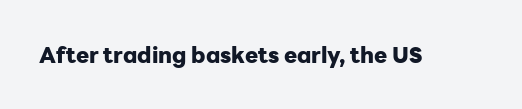
Q: Is the text bold? A: Yes.
Q: Is the text italic (slanted)? A: No, it is upright.
Q: Is the text underlined? A: No.
Q: Is the spacing between letters normal or unusually wide? A: Normal.
